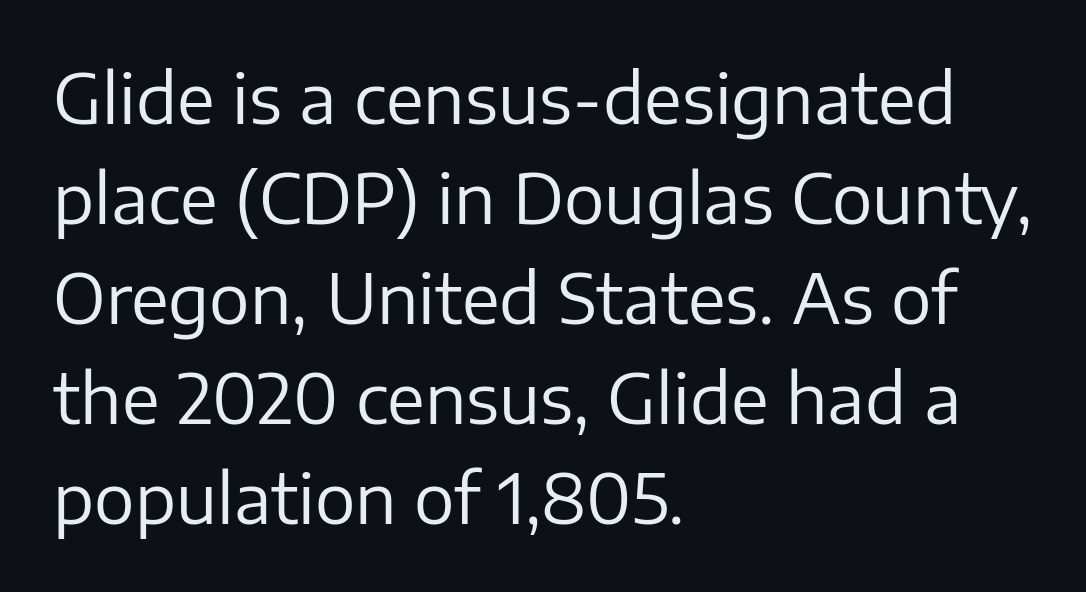
Q: Is the text bold? A: No.
Q: Is the text italic (slanted)? A: No, it is upright.
Q: Is the typeface a serif or a sans-serif typeface? A: Sans-serif.
Q: Is the text underlined? A: No.
Q: How is the paragraph aligned? A: Left-aligned.
Q: Is the spacing between letters normal or unusually wide? A: Normal.
Q: Is the spacing between lines tight, normal or loose? A: Normal.
Q: Width (condensed, normal, or wide)? A: Normal.
Q: Stroke contrast? A: Low.
Q: x-height? A: Medium.
Q: Monospaced? A: No.
